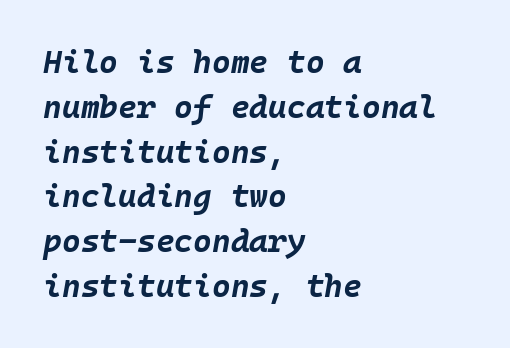
Q: Is the text bold? A: Yes.
Q: Is the text italic (slanted)? A: Yes, it leans right by about 10 degrees.
Q: Is the text underlined? A: No.
Q: How is the paragraph aligned? A: Left-aligned.
Q: Is the spacing between letters normal or unusually wide? A: Normal.
Q: Is the spacing between lines tight, normal or loose? A: Normal.
Q: Width (condensed, normal, or wide)? A: Normal.
Q: Stroke contrast? A: Low.
Q: x-height? A: Large.
Q: Monospaced? A: Yes.
